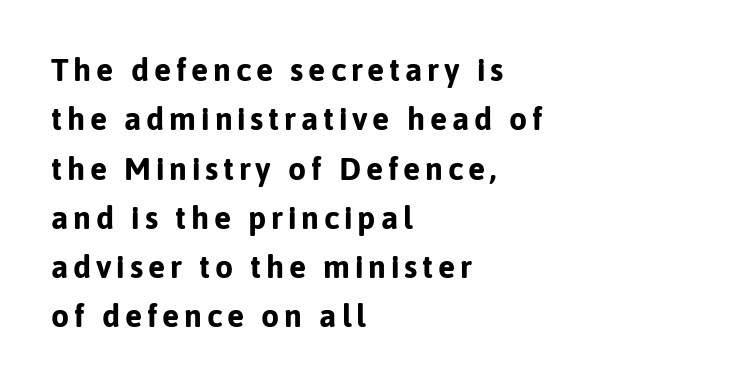
Q: Is the text bold? A: Yes.
Q: Is the text italic (slanted)? A: No, it is upright.
Q: Is the typeface a serif or a sans-serif typeface? A: Sans-serif.
Q: Is the text underlined? A: No.
Q: How is the paragraph aligned? A: Left-aligned.
Q: Is the spacing between lines tight, normal or loose? A: Normal.
Q: Width (condensed, normal, or wide)? A: Normal.
Q: Stroke contrast? A: Low.
Q: x-height? A: Medium.
Q: Monospaced? A: No.
